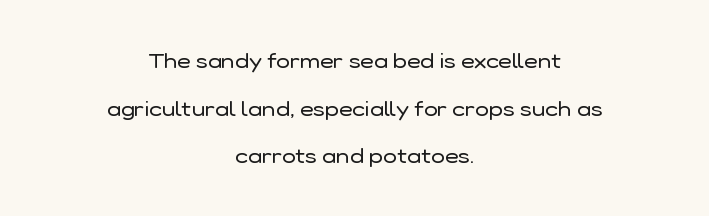
Q: Is the text bold? A: No.
Q: Is the text italic (slanted)? A: No, it is upright.
Q: Is the text underlined? A: No.
Q: How is the paragraph aligned? A: Centered.
Q: Is the spacing between letters normal or unusually wide? A: Normal.
Q: Is the spacing between lines tight, normal or loose? A: Loose.
